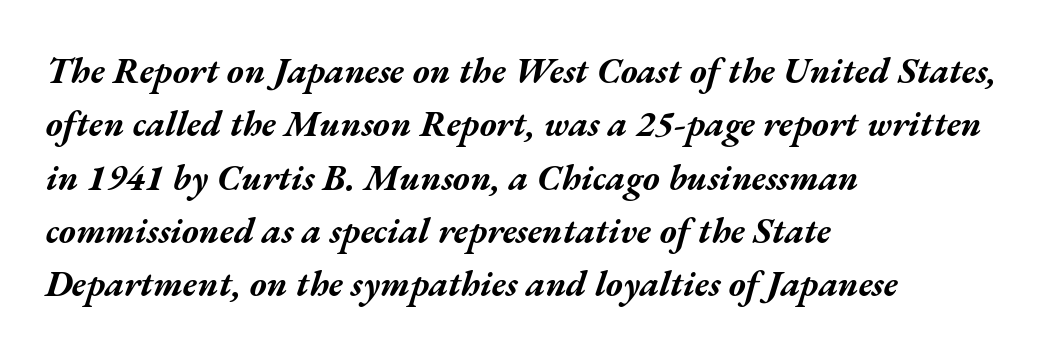
The image shows 36 px bold, wide type, italic (leaning right); set left-aligned, normal line spacing (1.48x), normal letter spacing, not underlined; medium stroke contrast and a medium x-height.
